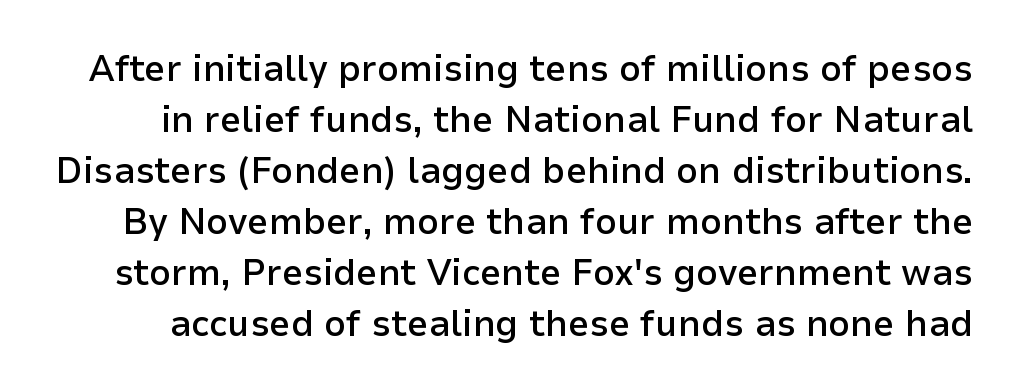
{"serif": "no", "italic": "no", "bold": "semi", "weight": "semibold", "width": "normal", "stroke_contrast": "low", "x_height": "medium", "monospaced": "no", "underline": "no", "line_spacing": "normal", "line_spacing_ratio": 1.34, "letter_spacing": "normal", "letter_spacing_em": 0.0, "glyph_px": 38}
